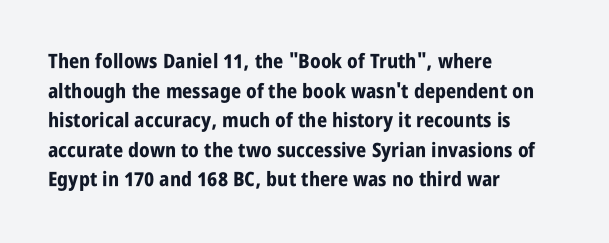
The rendering uses a bold face; every stroke is thick and dark. Compared with a centered layout, this one pins lines to the left instead. Underline: absent. In terms of letterspacing, this is plain default setting. Italic: no, the glyphs are upright roman. How would I describe the line gaps? Plain and ordinary.
